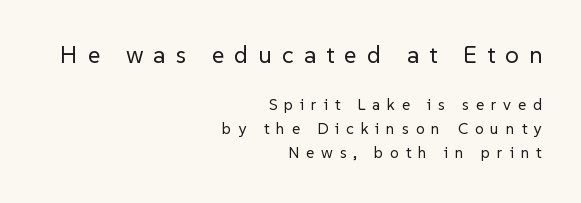
The image shows 24 px text type, upright; set right-aligned, normal line spacing (1.5x), unusually wide letter spacing (+0.42 em), not underlined; the first (top) block is 1.5x larger.
